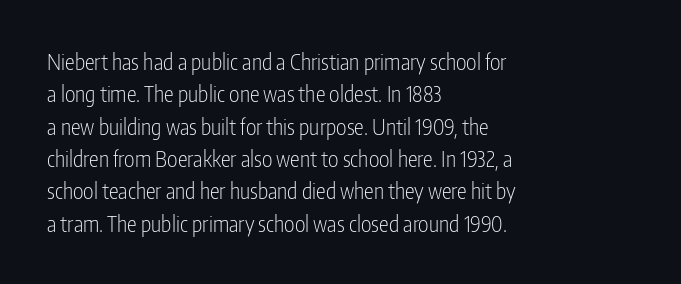
{"italic": "no", "bold": "no", "underline": "no", "align": "left", "line_spacing": "normal", "line_spacing_ratio": 1.47, "letter_spacing": "normal", "letter_spacing_em": 0.0, "glyph_px": 22}
